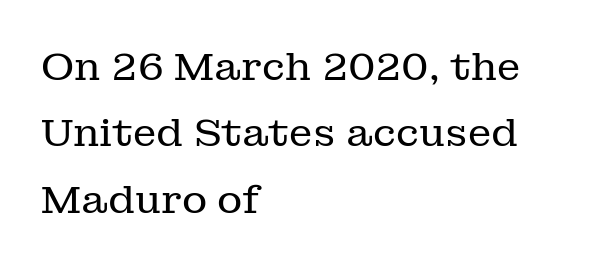
Q: Is the text bold? A: No.
Q: Is the text italic (slanted)? A: No, it is upright.
Q: Is the typeface a serif or a sans-serif typeface? A: Serif.
Q: Is the text underlined? A: No.
Q: How is the paragraph aligned? A: Left-aligned.
Q: Is the spacing between letters normal or unusually wide? A: Normal.
Q: Is the spacing between lines tight, normal or loose? A: Normal.
Q: Width (condensed, normal, or wide)? A: Normal.
Q: Stroke contrast? A: Low.
Q: x-height? A: Medium.
Q: Monospaced? A: No.
